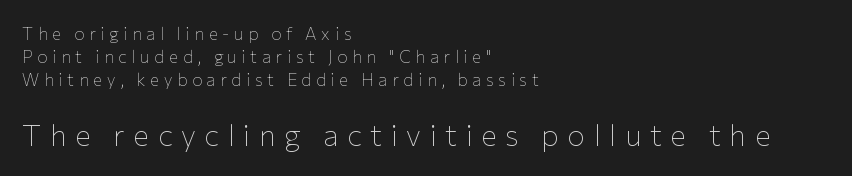
Q: Is the text bold? A: No.
Q: Is the text italic (slanted)? A: No, it is upright.
Q: Is the typeface a serif or a sans-serif typeface? A: Sans-serif.
Q: Is the text underlined? A: No.
Q: How is the paragraph aligned? A: Left-aligned.
Q: Is the spacing between letters normal or unusually wide? A: Unusually wide.
Q: Is the spacing between lines tight, normal or loose? A: Normal.
Q: Which block of text is set in a larger size, the first (top) or the second (bottom)? A: The second (bottom) one.
Q: Width (condensed, normal, or wide)? A: Normal.
Q: Stroke contrast? A: Low.
Q: x-height? A: Medium.
Q: Monospaced? A: No.
